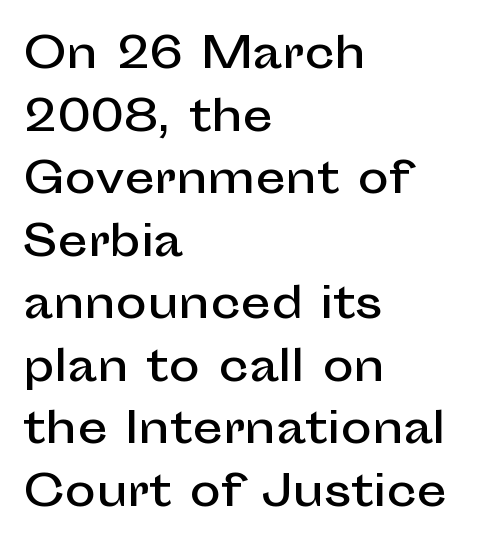
Does the lettering tilt? It doesn't — this is upright. In terms of letterform style, serifs are entirely absent. This rendering uses left alignment, leaving the right contour irregular. Observe the ordinary spacing: letters are neighbours, not strangers. Each letter keeps its own natural width here, so spacing adapts to shape.
